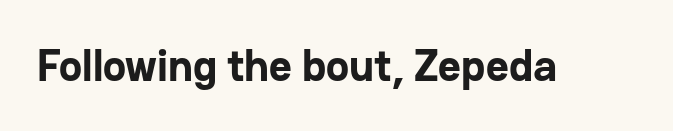
The image shows 44 px bold sans-serif type, upright; set normal letter spacing, not underlined; low stroke contrast and a medium x-height.
